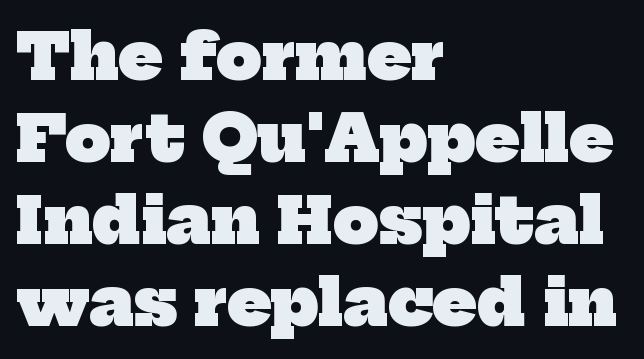
The image shows 64 px heavy serif type; set left-aligned, normal line spacing (1.28x), normal letter spacing, not underlined; low stroke contrast and a medium x-height.
